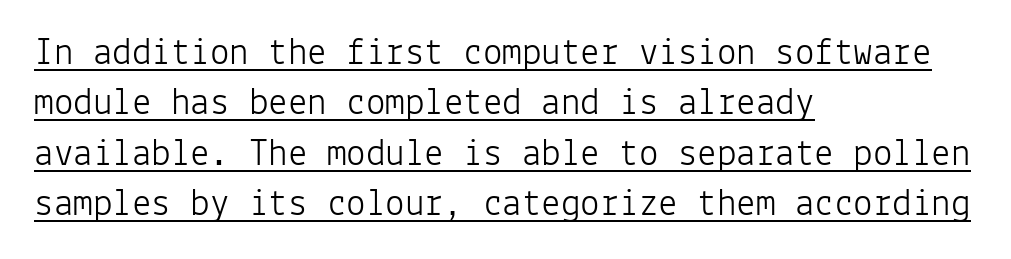
{"serif": "no", "italic": "no", "bold": "no", "weight": "light", "width": "normal", "stroke_contrast": "low", "x_height": "medium", "monospaced": "yes", "underline": "yes", "align": "left", "line_spacing": "normal", "line_spacing_ratio": 1.29, "letter_spacing": "normal", "letter_spacing_em": 0.0, "glyph_px": 39}
